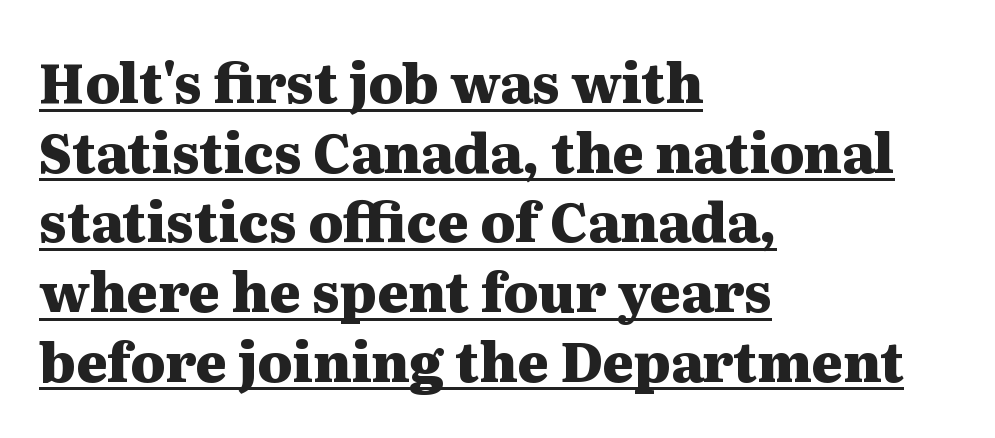
The image shows 54 px heavy, wide serif type, upright; set left-aligned, normal line spacing (1.29x), normal letter spacing, underlined; medium stroke contrast and a medium x-height.
